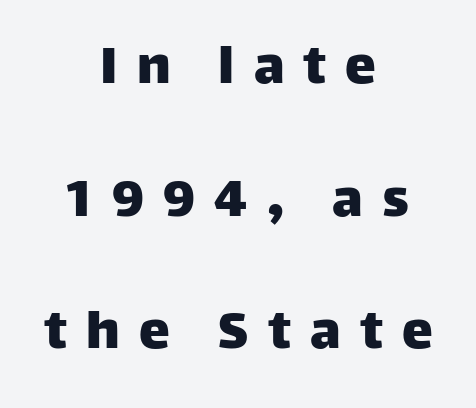
The image shows 62 px sans-serif type, upright; set centered, loose line spacing (2.14x), unusually wide letter spacing (+0.31 em), not underlined; low stroke contrast and a large x-height.
